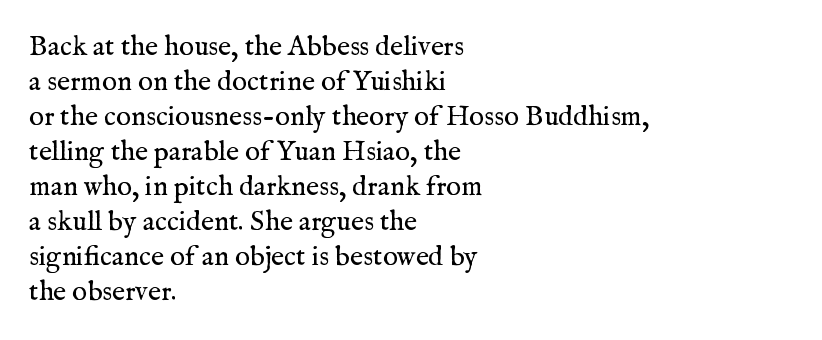
Q: Is the text bold? A: No.
Q: Is the text italic (slanted)? A: No, it is upright.
Q: Is the typeface a serif or a sans-serif typeface? A: Serif.
Q: Is the text underlined? A: No.
Q: How is the paragraph aligned? A: Left-aligned.
Q: Is the spacing between letters normal or unusually wide? A: Normal.
Q: Is the spacing between lines tight, normal or loose? A: Normal.
Q: Width (condensed, normal, or wide)? A: Normal.
Q: Stroke contrast? A: Medium.
Q: x-height? A: Medium.
Q: Monospaced? A: No.
